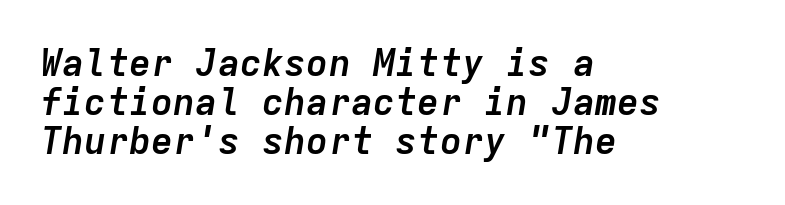
The image shows 37 px semibold type, italic (leaning right), monospaced; set left-aligned, tight line spacing (1.05x), normal letter spacing, not underlined; low stroke contrast and a medium x-height.
